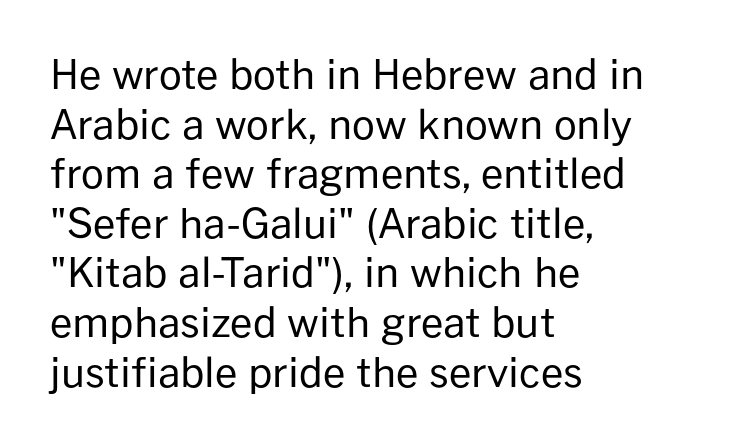
{"serif": "no", "italic": "no", "bold": "no", "weight": "regular", "width": "normal", "stroke_contrast": "low", "x_height": "medium", "monospaced": "no", "underline": "no", "align": "left", "line_spacing_ratio": 1.24, "letter_spacing": "normal", "letter_spacing_em": 0.0, "glyph_px": 40}
